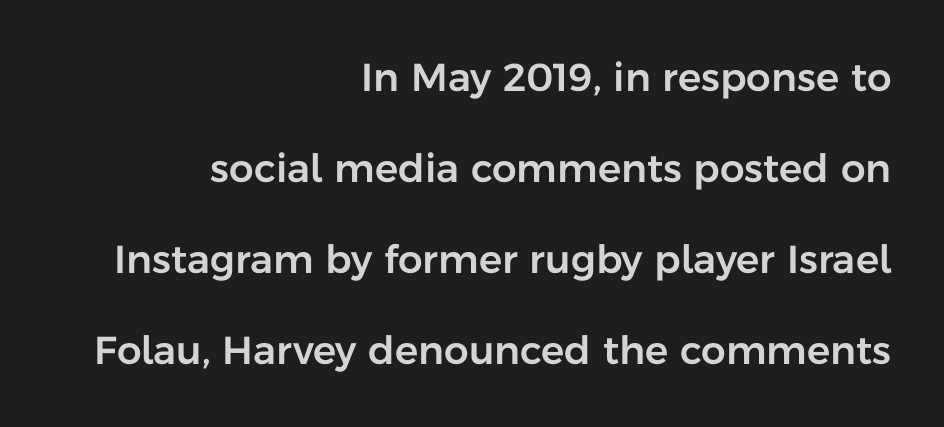
Does extra space separate the letters? No, they use regular spacing. Reading down the block, your eye finds every line finishing at a fixed right position. Nope, no serifs anywhere on these letters. Ascenders rise straight up at ninety degrees. Notice the wide empty band between every row — that's loose leading. Has an underline been added? It has not.
